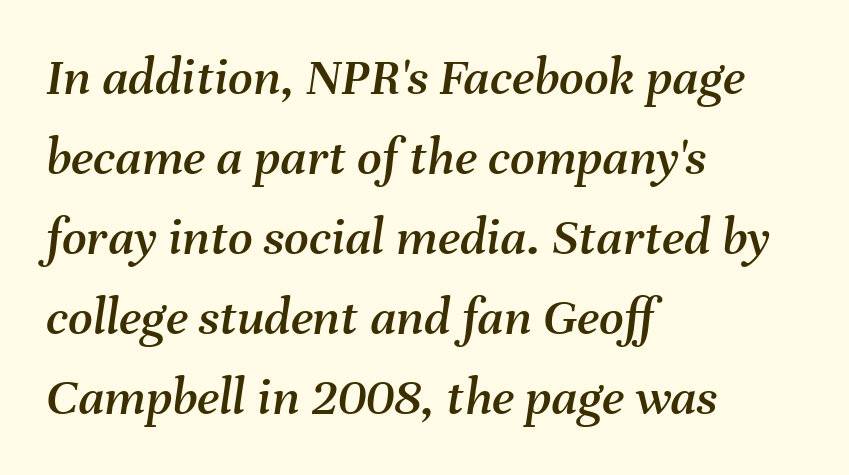
Q: Is the text italic (slanted)? A: Yes, it leans right by about 8 degrees.
Q: Is the text underlined? A: No.
Q: How is the paragraph aligned? A: Left-aligned.
Q: Is the spacing between letters normal or unusually wide? A: Normal.
Q: Is the spacing between lines tight, normal or loose? A: Normal.
Q: Width (condensed, normal, or wide)? A: Normal.
Q: Stroke contrast? A: Medium.
Q: x-height? A: Medium.
Q: Monospaced? A: No.
